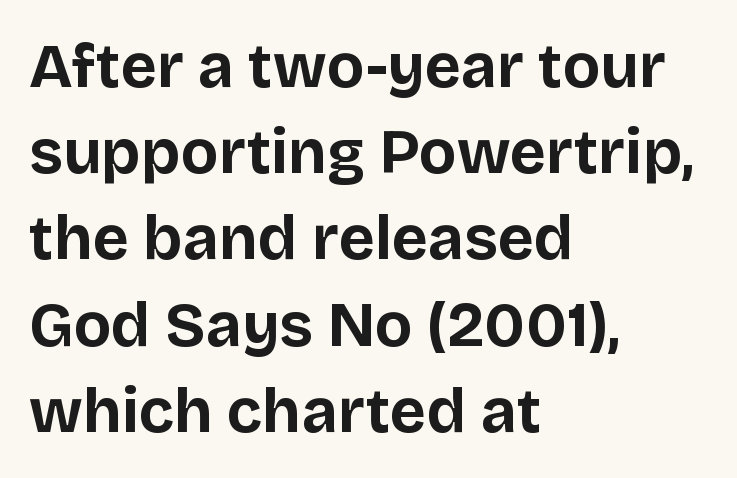
Look at the tracking — it's just the regular setting, nothing added. Teacher's note: observe the even left margin — that is flush-left alignment. The lettering holds an erect, upright posture throughout. Underline: absent.
